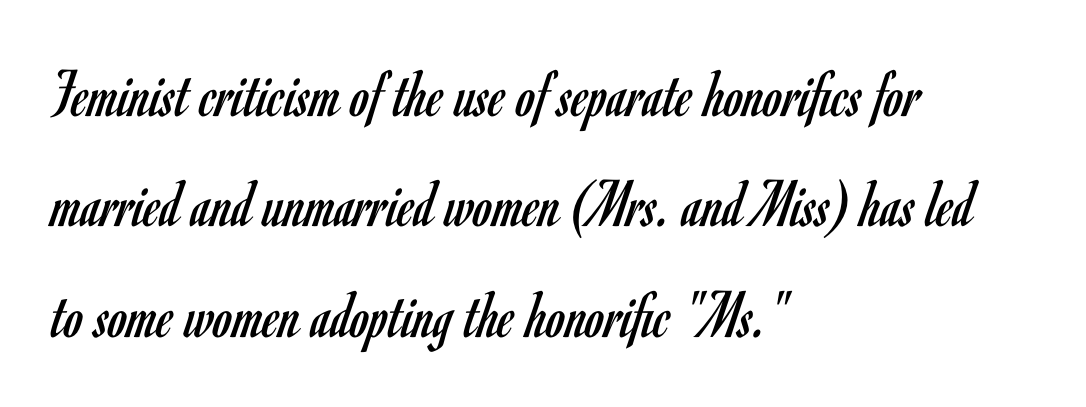
No extra tracking has been applied to these lines. Font category for this specimen: sans-serif. Decoration check: the copy has no underline. You could not count columns in this text — the font is proportionally spaced. Leading matches the norm, producing a regular column.
